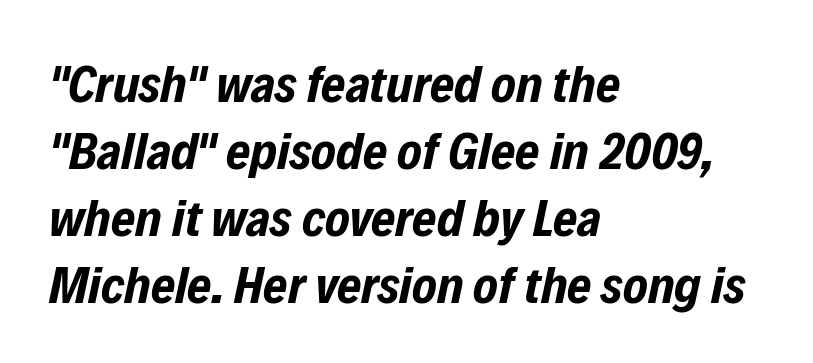
Q: Is the text bold? A: Yes.
Q: Is the text italic (slanted)? A: Yes, it leans right by about 12 degrees.
Q: Is the text underlined? A: No.
Q: How is the paragraph aligned? A: Left-aligned.
Q: Is the spacing between letters normal or unusually wide? A: Normal.
Q: Is the spacing between lines tight, normal or loose? A: Normal.
Q: Width (condensed, normal, or wide)? A: Condensed.
Q: Stroke contrast? A: Low.
Q: x-height? A: Medium.
Q: Monospaced? A: No.
